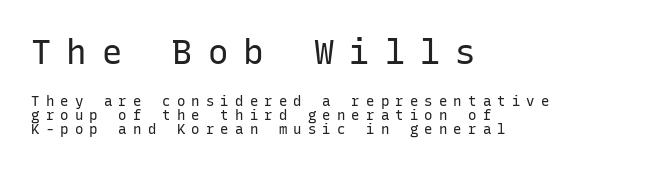
Any mark beneath the type? The region is blank. This rendering uses left alignment, leaving the right contour irregular. The designer gave the opening block more size than the closing block. Font category for this specimen: sans-serif. Monospaced: the letters line up in strict vertical columns.
